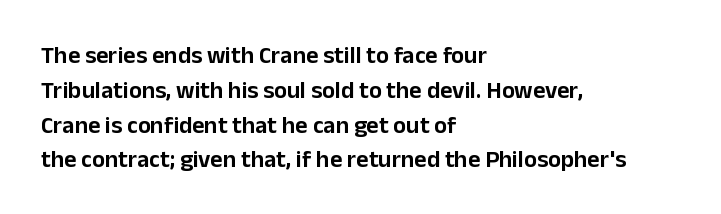
{"italic": "no", "underline": "no", "align": "left", "line_spacing": "normal", "line_spacing_ratio": 1.45, "letter_spacing": "normal", "letter_spacing_em": 0.0, "glyph_px": 24}
